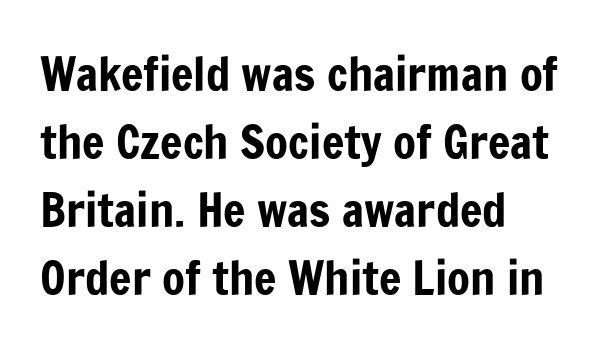
Q: Is the text italic (slanted)? A: No, it is upright.
Q: Is the typeface a serif or a sans-serif typeface? A: Sans-serif.
Q: Is the text underlined? A: No.
Q: How is the paragraph aligned? A: Left-aligned.
Q: Is the spacing between letters normal or unusually wide? A: Normal.
Q: Is the spacing between lines tight, normal or loose? A: Normal.
Q: Width (condensed, normal, or wide)? A: Condensed.
Q: Stroke contrast? A: Low.
Q: x-height? A: Medium.
Q: Monospaced? A: No.
